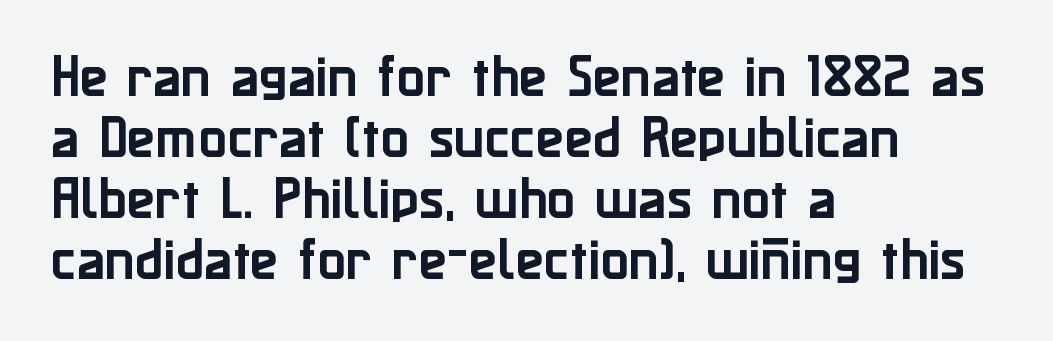
{"serif": "no", "italic": "no", "width": "normal", "stroke_contrast": "low", "x_height": "medium", "monospaced": "no", "underline": "no", "align": "left", "line_spacing": "normal", "line_spacing_ratio": 1.3, "letter_spacing": "normal", "letter_spacing_em": 0.0, "glyph_px": 47}
